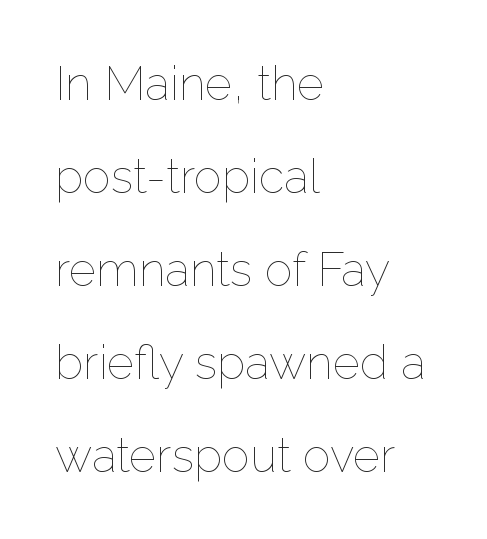
{"italic": "no", "bold": "no", "weight": "thin", "width": "normal", "stroke_contrast": "low", "x_height": "medium", "monospaced": "no", "underline": "no", "align": "left", "line_spacing": "loose", "line_spacing_ratio": 1.98, "letter_spacing": "normal", "letter_spacing_em": 0.0, "glyph_px": 47}
